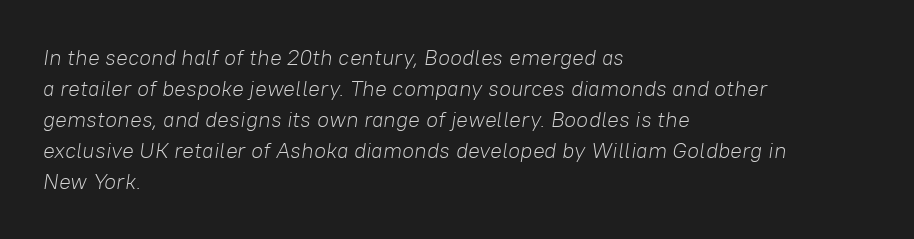
Q: Is the text bold? A: No.
Q: Is the text italic (slanted)? A: Yes, it leans right by about 8 degrees.
Q: Is the text underlined? A: No.
Q: How is the paragraph aligned? A: Left-aligned.
Q: Is the spacing between letters normal or unusually wide? A: Normal.
Q: Is the spacing between lines tight, normal or loose? A: Normal.
